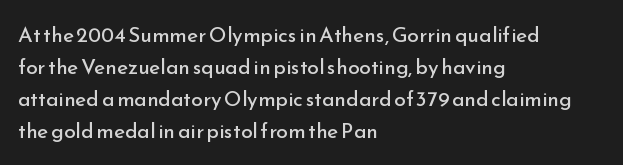
{"italic": "no", "bold": "no", "underline": "no", "align": "left", "line_spacing": "normal", "line_spacing_ratio": 1.52, "letter_spacing": "normal", "letter_spacing_em": 0.0, "glyph_px": 21}
